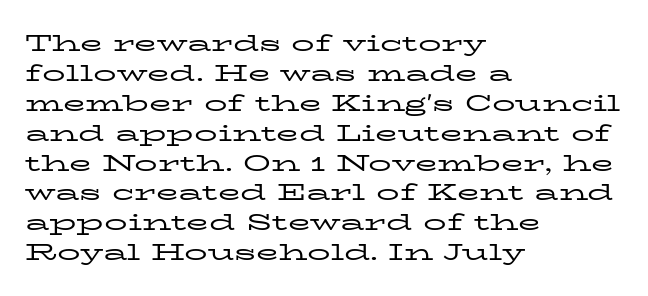
Q: Is the text bold? A: No.
Q: Is the text italic (slanted)? A: No, it is upright.
Q: Is the text underlined? A: No.
Q: How is the paragraph aligned? A: Left-aligned.
Q: Is the spacing between letters normal or unusually wide? A: Normal.
Q: Is the spacing between lines tight, normal or loose? A: Normal.
